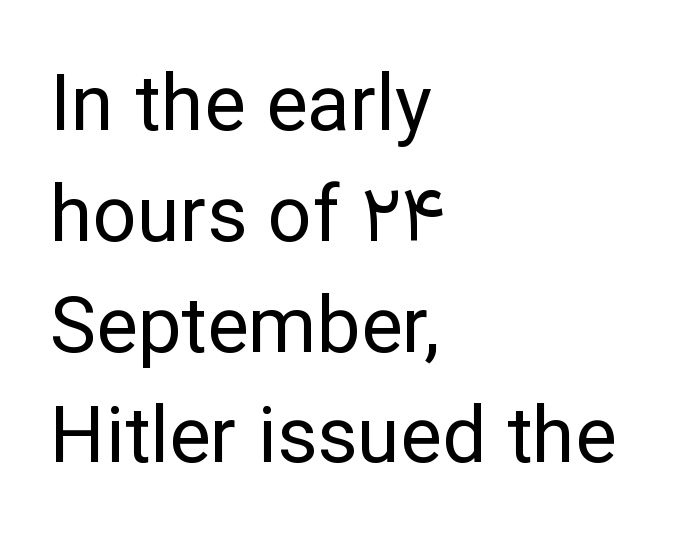
Is there any slant? The stems are plumb. The glyphs in this specimen are sans serif. Short note: letters normally spaced. The weight tops out at a normal text grade. Honestly, the row spacing looks completely unremarkable. Underline: absent.
